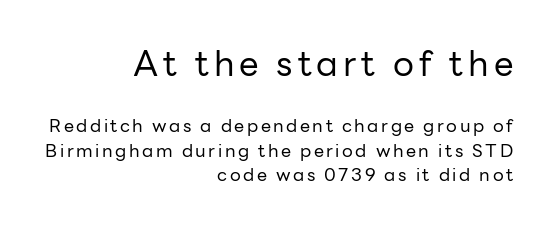
The image shows 35 px regular-weight sans-serif type, upright; set right-aligned, normal line spacing (1.37x), not underlined; the first (top) block is 1.94x larger; low stroke contrast and a medium x-height.
